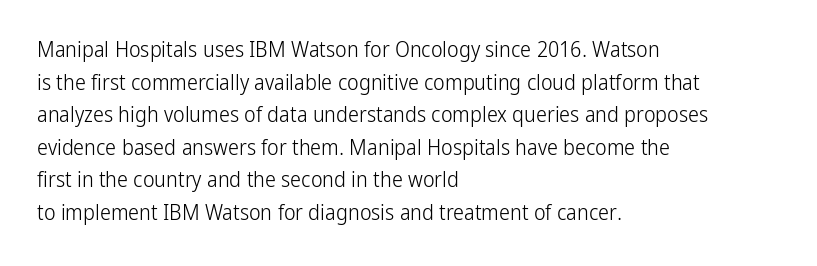
Q: Is the text bold? A: No.
Q: Is the text italic (slanted)? A: No, it is upright.
Q: Is the text underlined? A: No.
Q: How is the paragraph aligned? A: Left-aligned.
Q: Is the spacing between letters normal or unusually wide? A: Normal.
Q: Is the spacing between lines tight, normal or loose? A: Normal.
